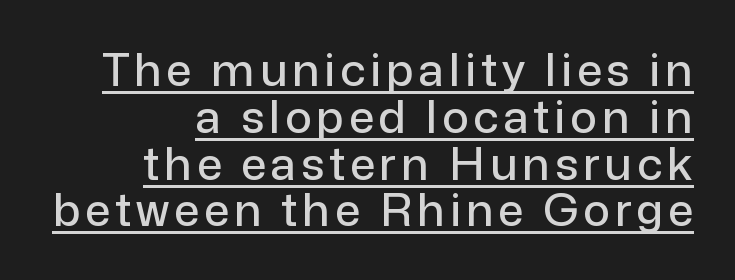
Q: Is the text italic (slanted)? A: No, it is upright.
Q: Is the typeface a serif or a sans-serif typeface? A: Sans-serif.
Q: Is the text underlined? A: Yes.
Q: How is the paragraph aligned? A: Right-aligned.
Q: Is the spacing between lines tight, normal or loose? A: Tight.
Q: Width (condensed, normal, or wide)? A: Normal.
Q: Stroke contrast? A: Low.
Q: x-height? A: Medium.
Q: Monospaced? A: No.
